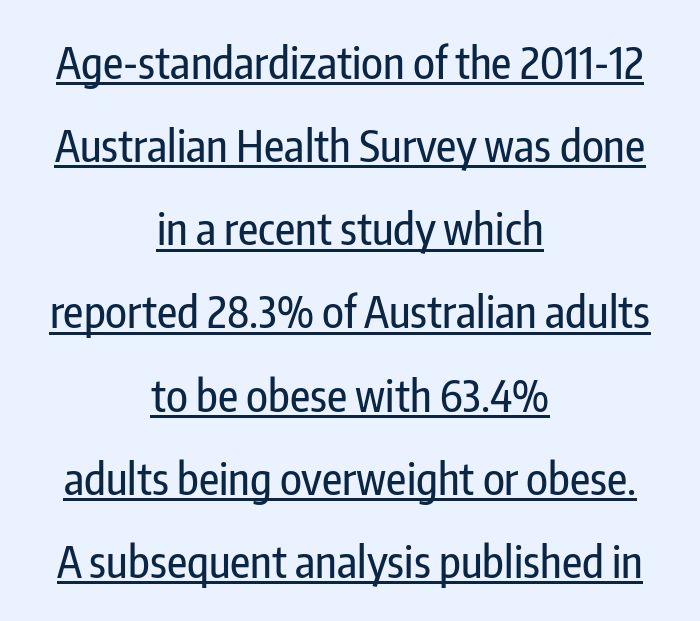
Here the designer chose a conventional face with non-uniform glyph widths. Is the letter spacing exaggerated? No — it looks like the ordinary default. Stroke terminals: plain, sans-serif. Designer's note — italics off, roman on. Caption: multi-line text, centered on the measure. What decoration does the sample have? An underline.
